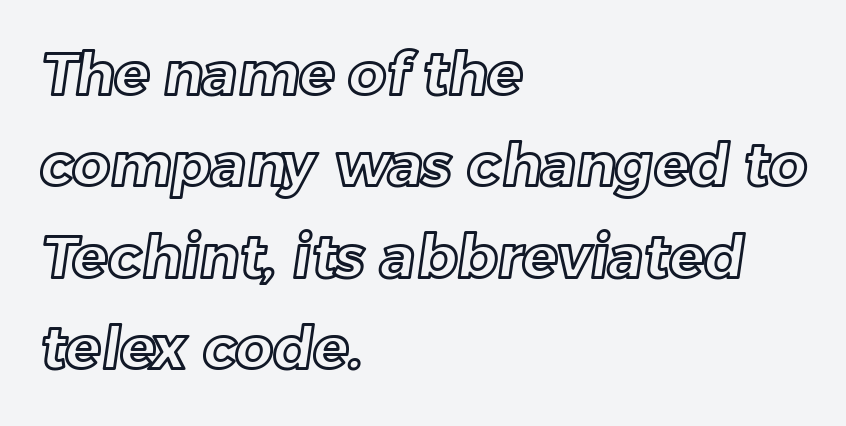
Q: Is the text underlined? A: No.
Q: How is the paragraph aligned? A: Left-aligned.
Q: Is the spacing between letters normal or unusually wide? A: Normal.
Q: Is the spacing between lines tight, normal or loose? A: Normal.
Q: Width (condensed, normal, or wide)? A: Normal.
Q: x-height? A: Medium.
Q: Monospaced? A: No.
